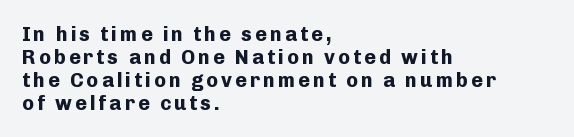
The image shows 20 px bold type, upright; set left-aligned, tight line spacing (1.15x), not underlined.
